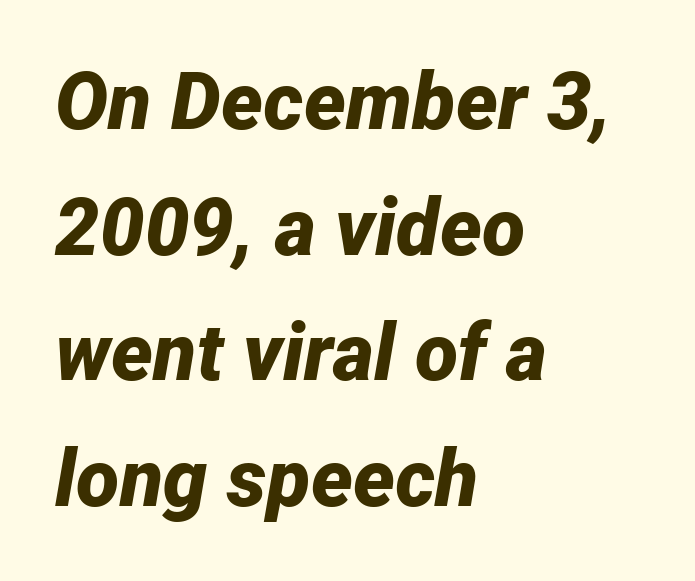
The passage shown leans; its letterforms are oblique. In terms of weight, the rendering is a true, heavy bold. Any mark beneath the type? The region is blank. Spacing between characters is what you'd get straight out of the box. The designer left line spacing at the default.
